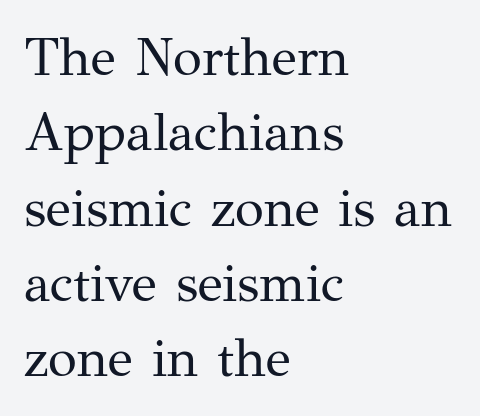
No letter is thick-stroked: the sample isn't bold. No italicization has been applied; the sample stays upright. The designer left line spacing at the default. Here the glyphs are tracked normally, forming tight word shapes. Anything drawn beneath the words? Only blank space. Casual observation: everything's shoved over to the left.
